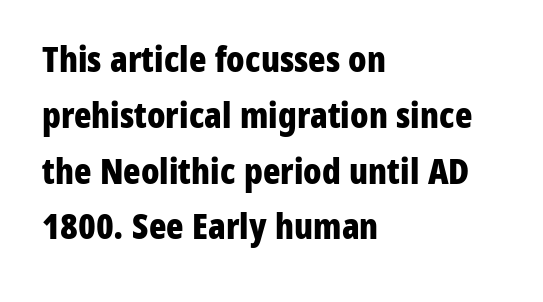
{"serif": "no", "italic": "no", "bold": "yes", "weight": "bold", "width": "condensed", "stroke_contrast": "low", "x_height": "medium", "monospaced": "no", "underline": "no", "align": "left", "line_spacing": "normal", "line_spacing_ratio": 1.55, "letter_spacing": "normal", "letter_spacing_em": 0.0, "glyph_px": 36}
